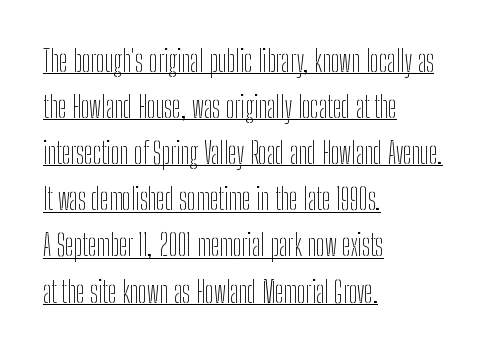
The lines sit at an ordinary, default distance from one another. Does a line run under the words? Yes, clearly. Here the designer chose a conventional face with non-uniform glyph widths. A quiet, ordinary-to-light weight characterises the typeface. Style check: upright.
